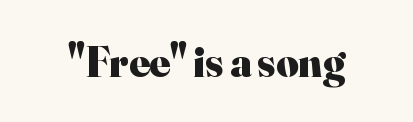
The glyphs in this specimen are seriffed. This is roman type, the default non-slanted kind. This sample uses plain, unmodified letter spacing. The strip under each line holds only bare page. Looks like regular typesetting: each glyph gets only the width it needs.
